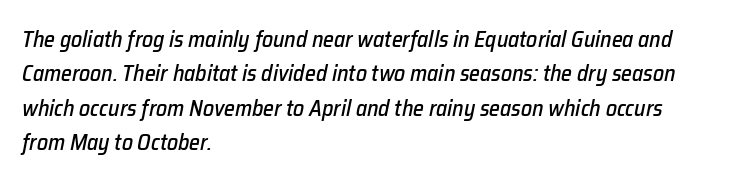
{"italic": "yes", "lean": "right", "slant_degrees": 12, "underline": "no", "align": "left", "line_spacing": "normal", "line_spacing_ratio": 1.56, "letter_spacing": "normal", "letter_spacing_em": 0.0, "glyph_px": 22}
